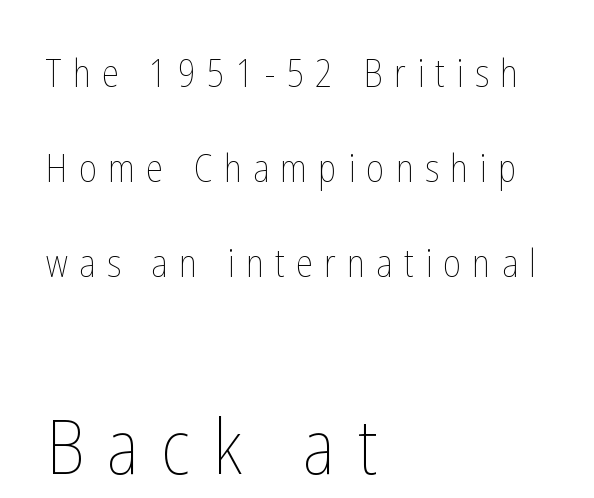
Q: Is the text bold? A: No.
Q: Is the text italic (slanted)? A: No, it is upright.
Q: Is the text underlined? A: No.
Q: How is the paragraph aligned? A: Left-aligned.
Q: Is the spacing between letters normal or unusually wide? A: Unusually wide.
Q: Is the spacing between lines tight, normal or loose? A: Loose.
Q: Which block of text is set in a larger size, the first (top) or the second (bottom)? A: The second (bottom) one.
Q: Width (condensed, normal, or wide)? A: Condensed.
Q: Stroke contrast? A: Low.
Q: x-height? A: Medium.
Q: Monospaced? A: No.
